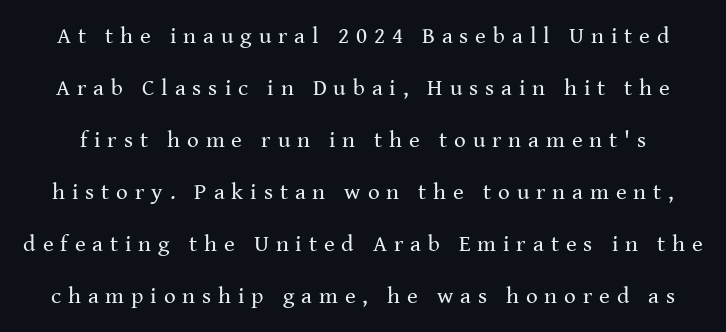
The letters look calm and open, with moderate or lighter stems. Honestly, there is no underline to notice here at all. The face used here is rendered with a markedly widened letterfit. These lines were composed using upright roman letters.
